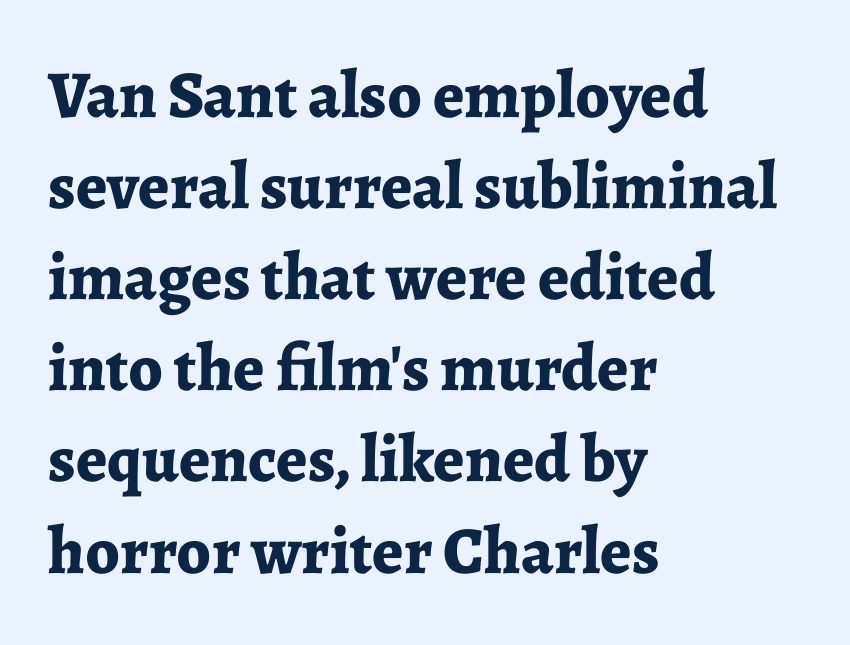
{"serif": "yes", "italic": "no", "bold": "yes", "weight": "bold", "width": "normal", "stroke_contrast": "low", "x_height": "medium", "monospaced": "no", "underline": "no", "align": "left", "line_spacing": "normal", "line_spacing_ratio": 1.36, "letter_spacing": "normal", "letter_spacing_em": 0.0, "glyph_px": 67}
